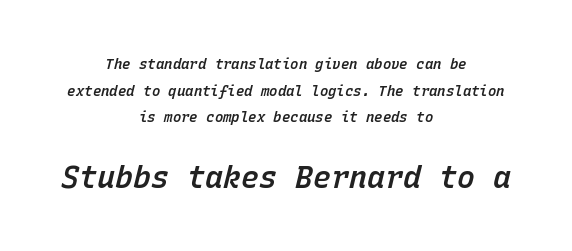
The image shows 30 px semibold type, italic (leaning right), monospaced; set centered, loose line spacing (1.9x), normal letter spacing, not underlined; the second (bottom) block is 2.14x larger; low stroke contrast and a medium x-height.
